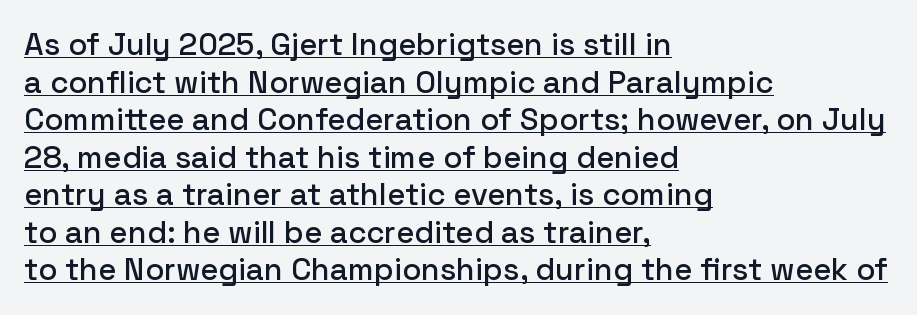
The type sits square on the baseline with zero lean. All the whitespace from short lines collects on the right. Short note: letters normally spaced. Regarding serifs, this sample does without them.
